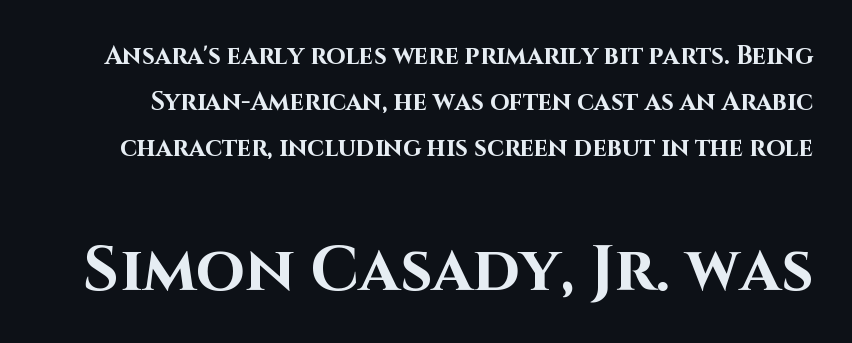
The image shows 63 px bold sans-serif type, upright; set line spacing 1.84x, normal letter spacing, not underlined; the second (bottom) block is 2.52x larger; high stroke contrast and a large x-height.
